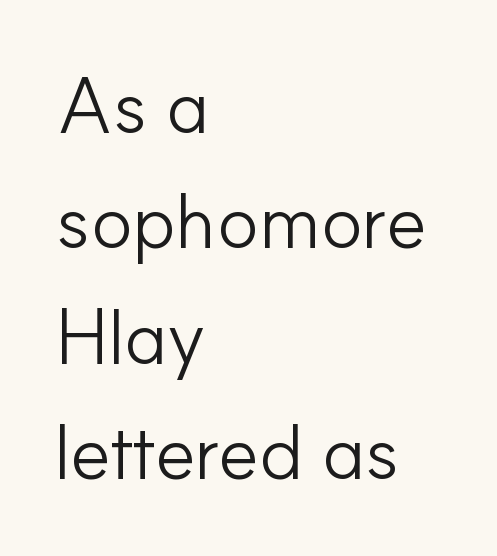
The image shows 78 px light sans-serif type, upright; set left-aligned, normal line spacing (1.48x), normal letter spacing, not underlined; low stroke contrast and a small x-height.
